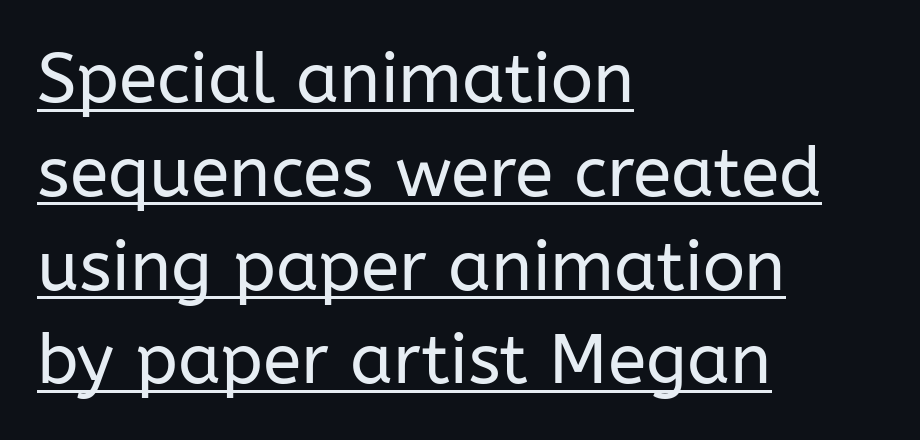
{"serif": "no", "italic": "no", "bold": "no", "weight": "regular", "width": "normal", "stroke_contrast": "low", "x_height": "medium", "monospaced": "no", "underline": "yes", "align": "left", "line_spacing": "normal", "line_spacing_ratio": 1.34, "letter_spacing": "normal", "letter_spacing_em": 0.0, "glyph_px": 70}
